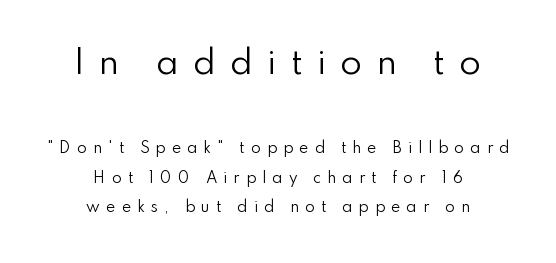
The tracking jumps out immediately: characters are airy and widely separated. Is this a heavy cut? Hardly; it is regular or lighter. Does the bottom block carry the larger type? No, the top block does. Is the block centered? Yes — each line is placed symmetrically about the middle. Baseline-to-baseline distance is far greater than the letter height. No italicization has been applied; the sample stays upright.
